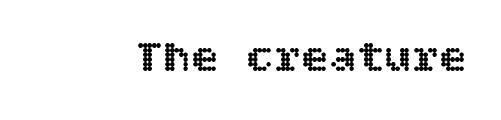
The rendering keeps characters at their native spacing. Is there any slant? The stems are plumb. Clear beneath every line of the passage.
